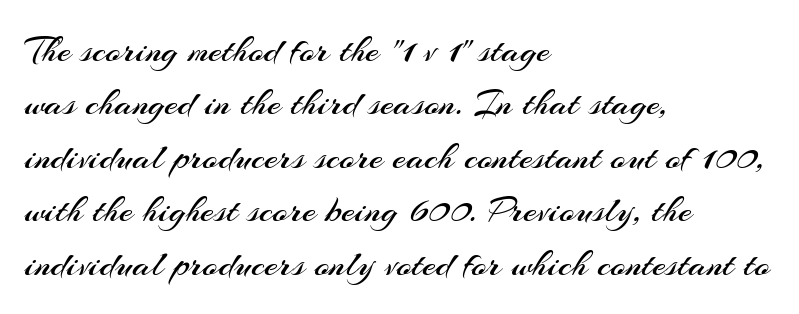
{"serif": "no", "bold": "no", "weight": "regular", "width": "normal", "stroke_contrast": "medium", "x_height": "small", "monospaced": "no", "underline": "no", "align": "left", "line_spacing": "normal", "line_spacing_ratio": 1.37, "letter_spacing": "normal", "letter_spacing_em": 0.0, "glyph_px": 39}
